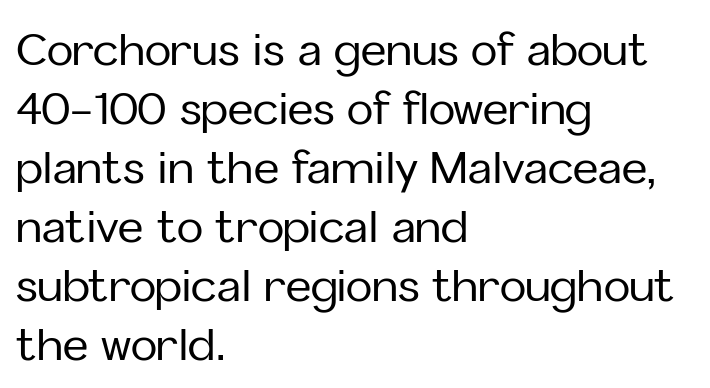
The image shows 44 px sans-serif type, upright; set left-aligned, normal line spacing (1.34x), normal letter spacing, not underlined; low stroke contrast and a medium x-height.
